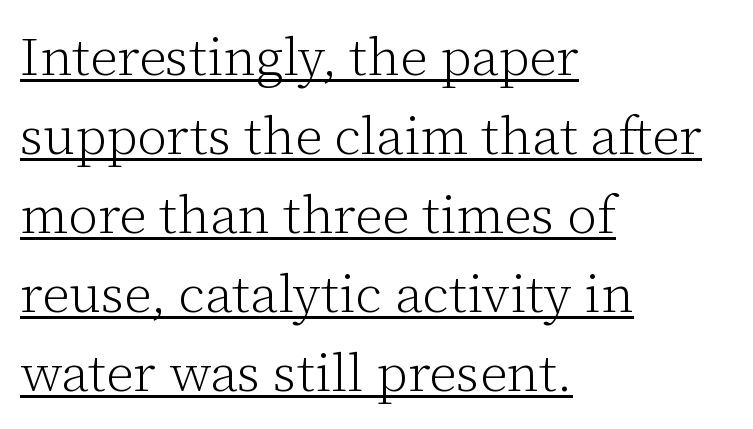
{"serif": "yes", "italic": "no", "bold": "no", "weight": "light", "width": "normal", "stroke_contrast": "low", "x_height": "medium", "monospaced": "no", "underline": "yes", "align": "left", "line_spacing": "normal", "line_spacing_ratio": 1.49, "letter_spacing": "normal", "letter_spacing_em": 0.0, "glyph_px": 53}
